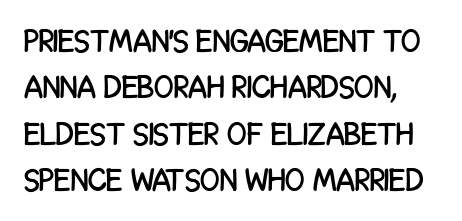
The image shows 32 px condensed sans-serif type, upright; set normal line spacing (1.45x), normal letter spacing, not underlined; low stroke contrast and a large x-height.
